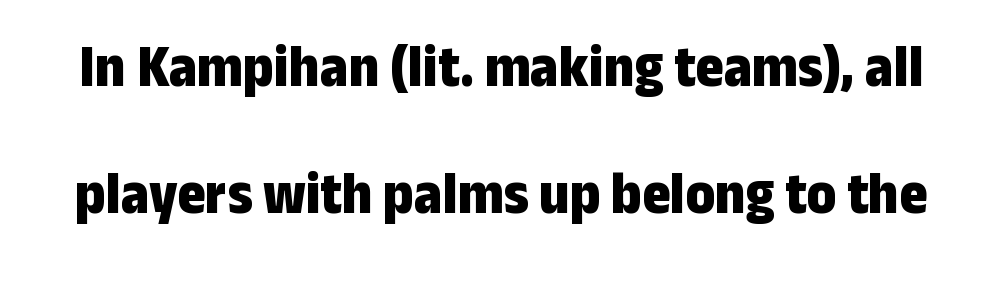
{"serif": "no", "italic": "no", "bold": "yes", "weight": "bold", "width": "condensed", "stroke_contrast": "low", "x_height": "medium", "monospaced": "no", "underline": "no", "line_spacing": "loose", "line_spacing_ratio": 2.09, "letter_spacing": "normal", "letter_spacing_em": 0.0, "glyph_px": 61}
